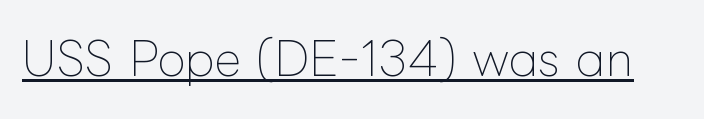
Varying glyph widths throughout — classic text-font behaviour. Glance below the letters and you will spot a drawn line. No extra ink here — the face is not bold. If you drew a line through each stem, it would be perfectly vertical. Default kerning and tracking; the words read as compact shapes.
